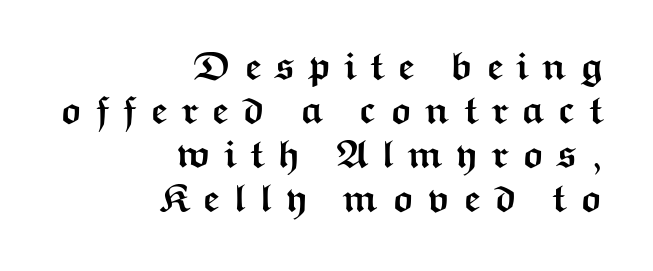
This rendering employs a face without finishing strokes, i.e., a sans-serif. Lines of text with bare space underneath. What stands out about the letter spacing? Its width — letters are far apart. Alignment: flush right. I'd describe the lettering as bold — thick and assertive.
